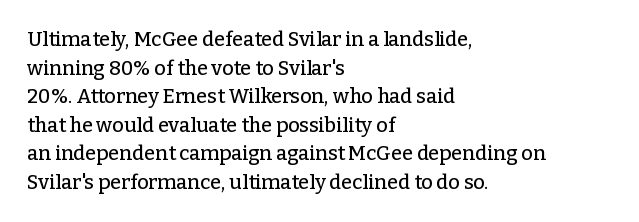
{"italic": "no", "underline": "no", "align": "left", "line_spacing": "normal", "line_spacing_ratio": 1.43, "letter_spacing": "normal", "letter_spacing_em": 0.0, "glyph_px": 20}
